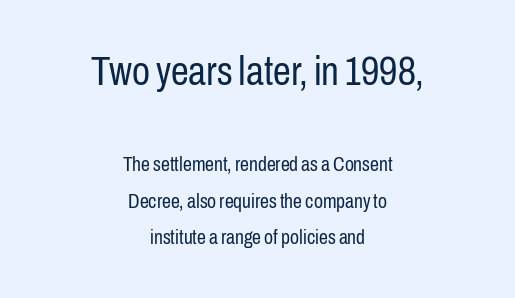
The image shows 40 px regular-weight, condensed sans-serif type, upright; set centered, line spacing 1.81x, normal letter spacing, not underlined; the first (top) block is 2.0x larger; low stroke contrast and a medium x-height.
